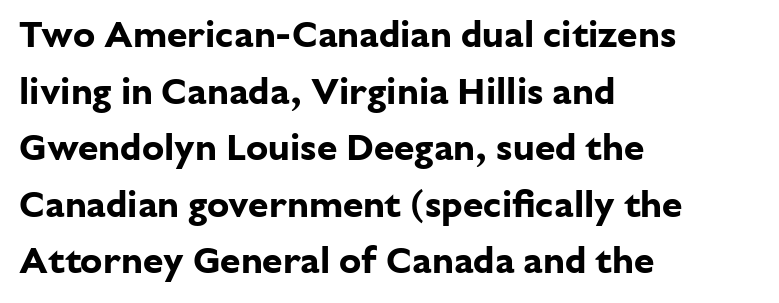
Bold? Absolutely — the strokes are thick and heavy. The paragraph shown leans on its left margin. In terms of letterform style, serifs are entirely absent. The specimen reads as upright at a glance.
